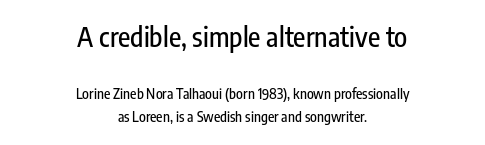
{"italic": "no", "underline": "no", "align": "center", "line_spacing": "normal", "line_spacing_ratio": 1.61, "letter_spacing": "normal", "letter_spacing_em": 0.0, "larger_block": "first", "size_ratio": 1.93, "glyph_px": 27}
